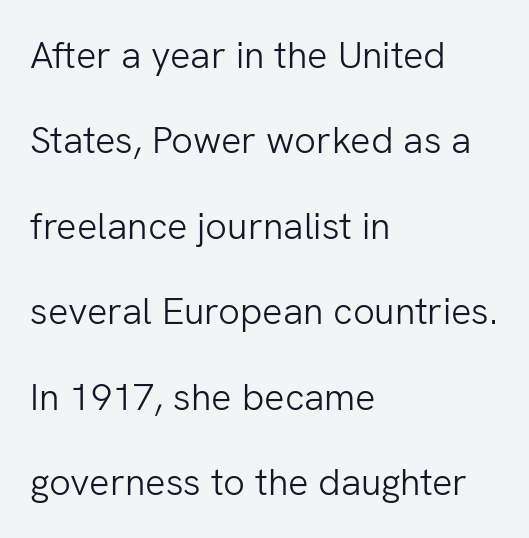
Q: Is the text bold? A: No.
Q: Is the text italic (slanted)? A: No, it is upright.
Q: Is the typeface a serif or a sans-serif typeface? A: Sans-serif.
Q: Is the text underlined? A: No.
Q: How is the paragraph aligned? A: Left-aligned.
Q: Is the spacing between letters normal or unusually wide? A: Normal.
Q: Is the spacing between lines tight, normal or loose? A: Loose.
Q: Width (condensed, normal, or wide)? A: Normal.
Q: Stroke contrast? A: Low.
Q: x-height? A: Medium.
Q: Monospaced? A: No.
